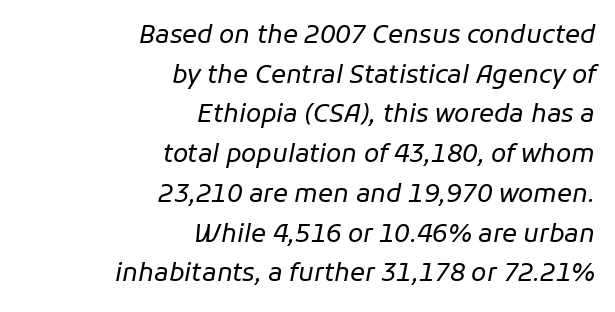
{"italic": "yes", "lean": "right", "slant_degrees": 11, "bold": "no", "underline": "no", "align": "right", "line_spacing": "normal", "line_spacing_ratio": 1.59, "letter_spacing": "normal", "letter_spacing_em": 0.0, "glyph_px": 25}
